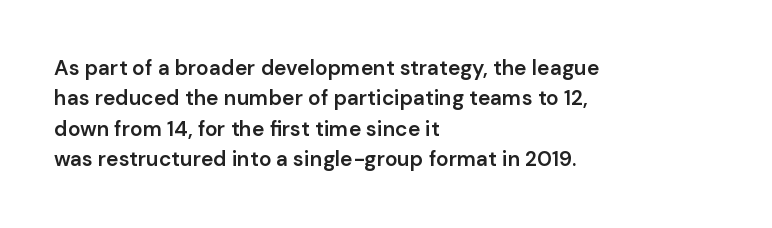
Q: Is the text bold? A: Semi-bold.
Q: Is the text italic (slanted)? A: No, it is upright.
Q: Is the text underlined? A: No.
Q: How is the paragraph aligned? A: Left-aligned.
Q: Is the spacing between letters normal or unusually wide? A: Normal.
Q: Is the spacing between lines tight, normal or loose? A: Normal.
